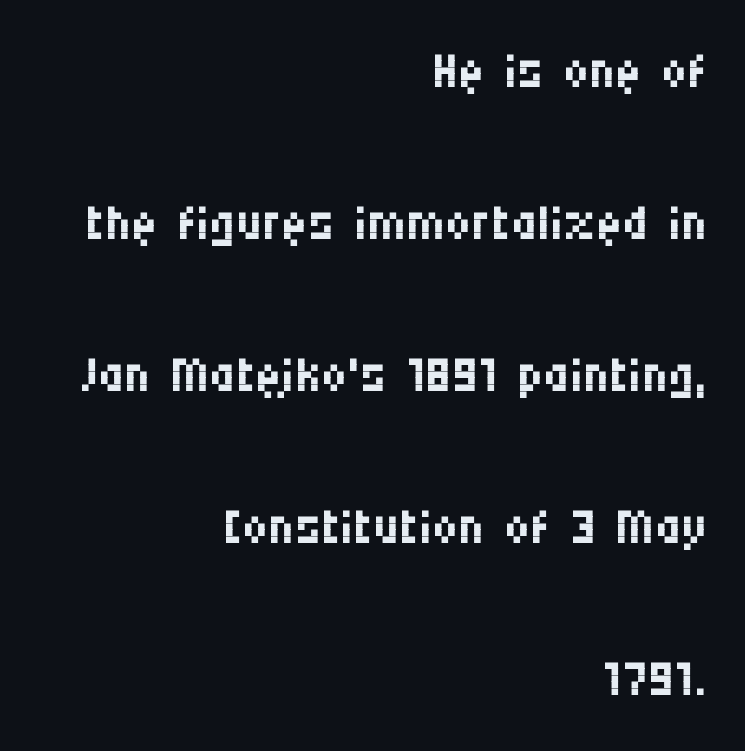
Q: Is the text bold? A: No.
Q: Is the text italic (slanted)? A: No, it is upright.
Q: Is the typeface a serif or a sans-serif typeface? A: Sans-serif.
Q: Is the text underlined? A: No.
Q: How is the paragraph aligned? A: Right-aligned.
Q: Is the spacing between letters normal or unusually wide? A: Normal.
Q: Is the spacing between lines tight, normal or loose? A: Loose.
Q: Width (condensed, normal, or wide)? A: Condensed.
Q: Stroke contrast? A: Medium.
Q: x-height? A: Large.
Q: Monospaced? A: No.
